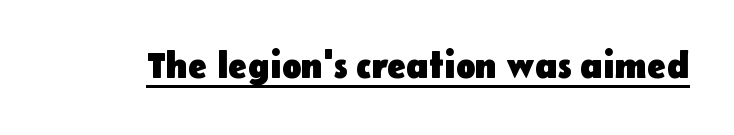
Q: Is the text bold? A: Yes.
Q: Is the text italic (slanted)? A: No, it is upright.
Q: Is the typeface a serif or a sans-serif typeface? A: Sans-serif.
Q: Is the text underlined? A: Yes.
Q: Is the spacing between letters normal or unusually wide? A: Normal.
Q: Width (condensed, normal, or wide)? A: Normal.
Q: Stroke contrast? A: Low.
Q: x-height? A: Medium.
Q: Monospaced? A: No.
